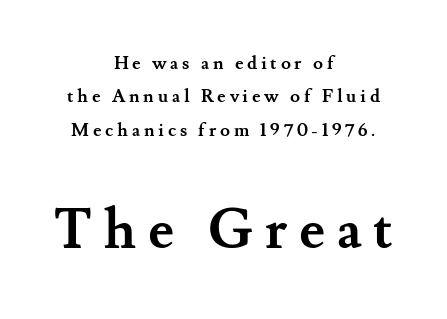
The image shows 55 px semibold serif type, upright; set centered, line spacing 1.86x, unusually wide letter spacing (+0.21 em), not underlined; the second (bottom) block is 3.06x larger; medium stroke contrast and a small x-height.
